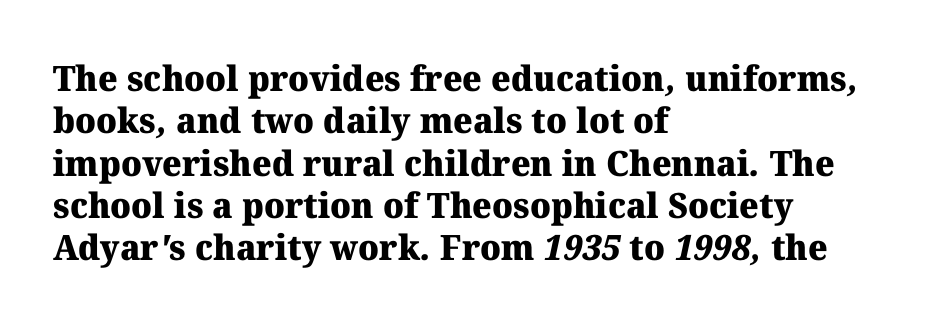
{"serif": "yes", "bold": "yes", "weight": "heavy", "width": "normal", "stroke_contrast": "medium", "x_height": "medium", "monospaced": "no", "underline": "no", "align": "left", "line_spacing_ratio": 1.21, "letter_spacing": "normal", "letter_spacing_em": 0.0, "glyph_px": 35}
